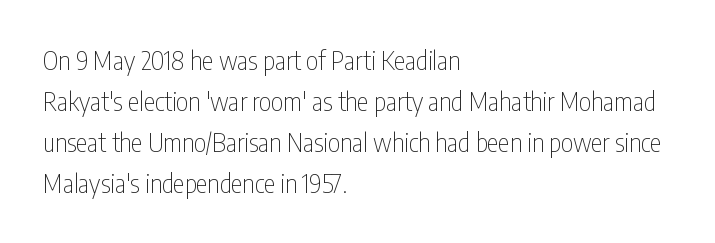
{"italic": "no", "bold": "no", "underline": "no", "align": "left", "line_spacing": "normal", "line_spacing_ratio": 1.58, "letter_spacing": "normal", "letter_spacing_em": 0.0, "glyph_px": 26}
